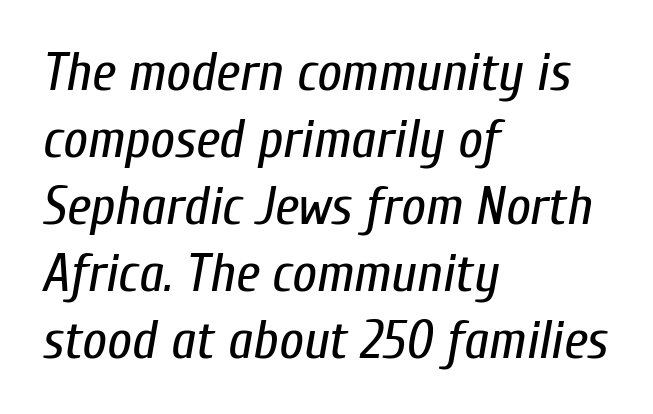
Q: Is the text bold? A: No.
Q: Is the text italic (slanted)? A: Yes, it leans right by about 10 degrees.
Q: Is the text underlined? A: No.
Q: How is the paragraph aligned? A: Left-aligned.
Q: Is the spacing between letters normal or unusually wide? A: Normal.
Q: Width (condensed, normal, or wide)? A: Condensed.
Q: Stroke contrast? A: Low.
Q: x-height? A: Medium.
Q: Monospaced? A: No.
